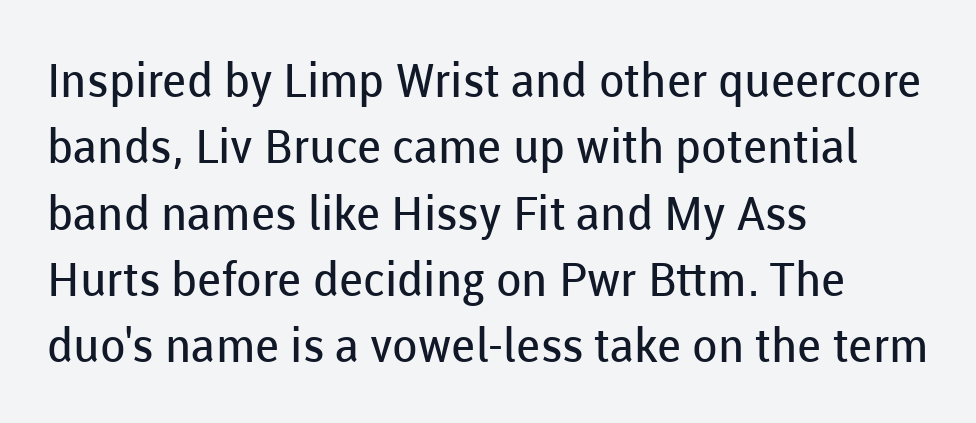
The image shows 47 px regular-weight sans-serif type, upright; set left-aligned, normal line spacing (1.41x), normal letter spacing, not underlined; low stroke contrast and a medium x-height.
